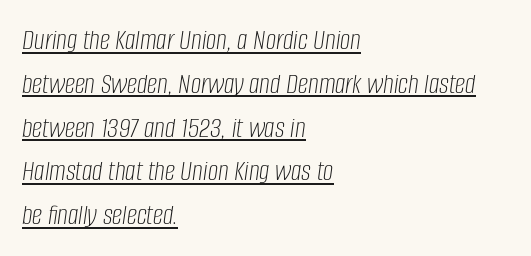
The image shows 29 px light, condensed type, italic (leaning right); set left-aligned, normal line spacing (1.51x), normal letter spacing, underlined; low stroke contrast and a large x-height.
